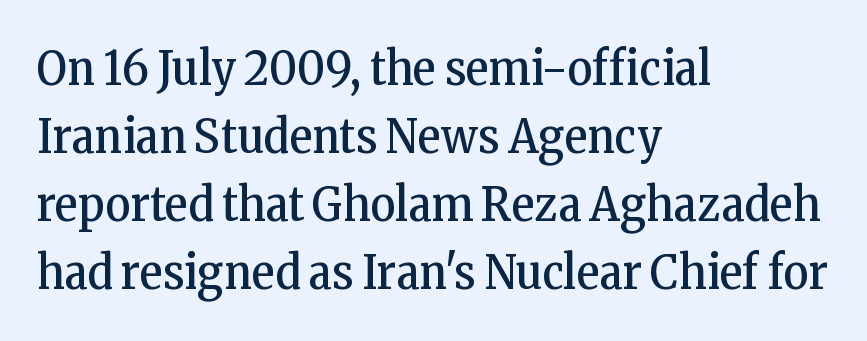
{"serif": "yes", "italic": "no", "bold": "no", "weight": "regular", "width": "condensed", "stroke_contrast": "low", "x_height": "medium", "monospaced": "no", "underline": "no", "align": "left", "line_spacing": "normal", "line_spacing_ratio": 1.42, "letter_spacing": "normal", "letter_spacing_em": 0.0, "glyph_px": 48}
